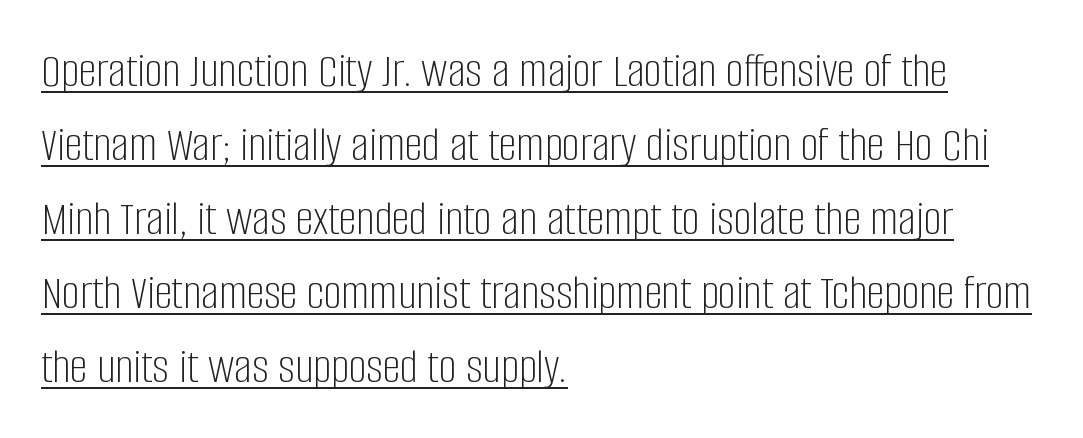
Is there an underline? Yes — a line sits under the letters. Caption: standard tracking, unaltered. Varying glyph widths throughout — classic text-font behaviour. Leftover space on each line is placed entirely after the last word. A typesetter would label this face a sans. Line spacing here is normal.
